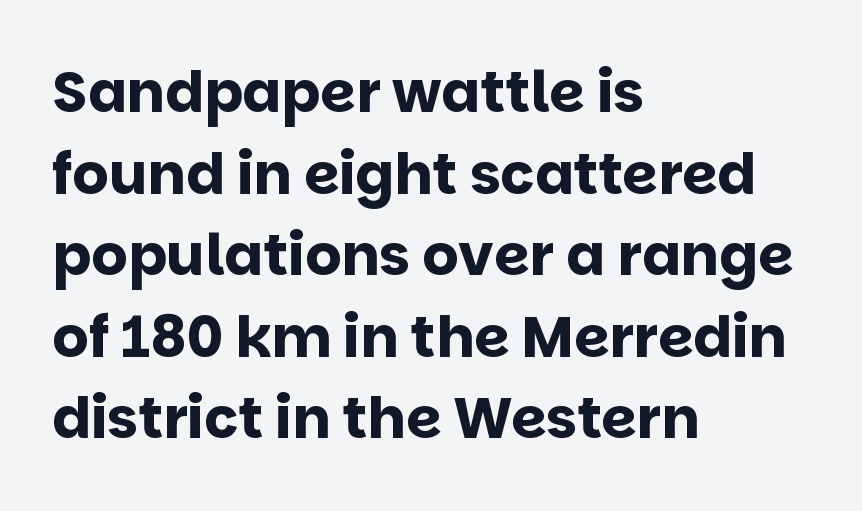
Examine the stroke ends and you'll find no serifs. The passage shown is typed in a proportional face where columns would drift. The sample has been set heavy, in full bold. Default kerning and tracking; the words read as compact shapes.
